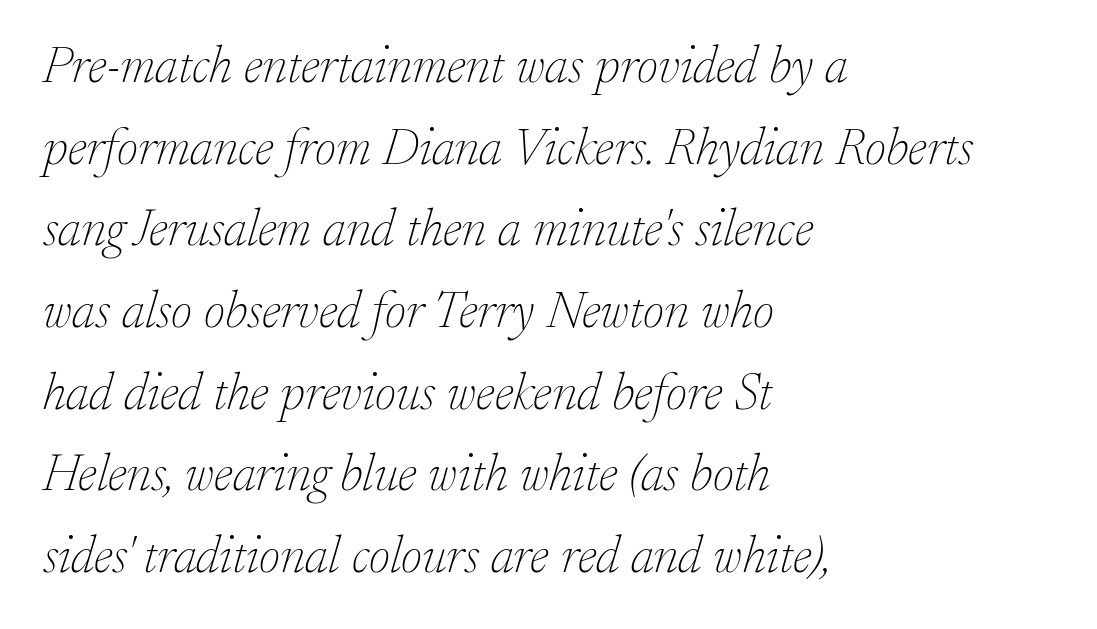
The letterforms sit shoulder to shoulder at normal distance. These lines are rendered in a variable-pitch font. The lines are quadded left. Compared with ordinary roman type, these characters are visibly tilted.
